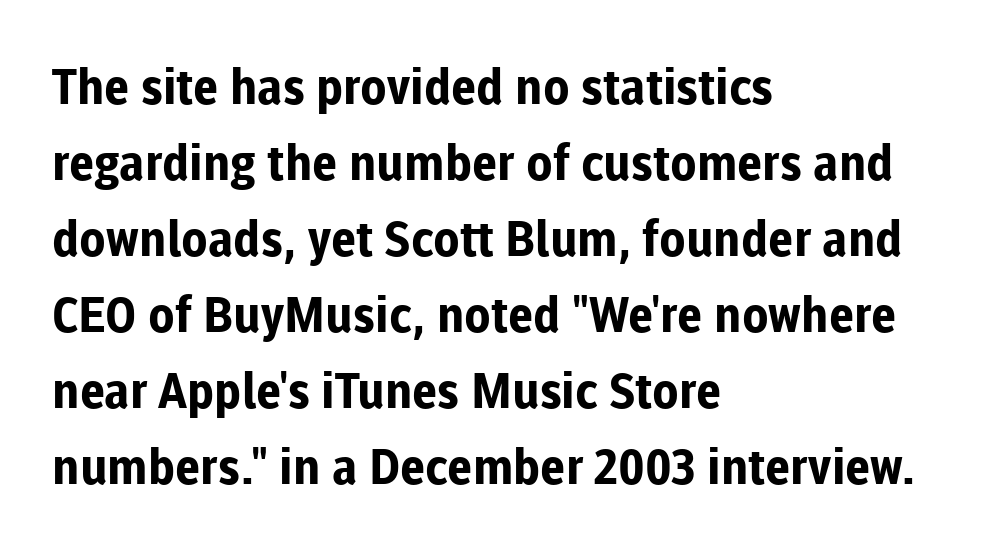
The image shows 49 px bold sans-serif type, upright; set left-aligned, normal line spacing (1.55x), normal letter spacing, not underlined; low stroke contrast and a medium x-height.
